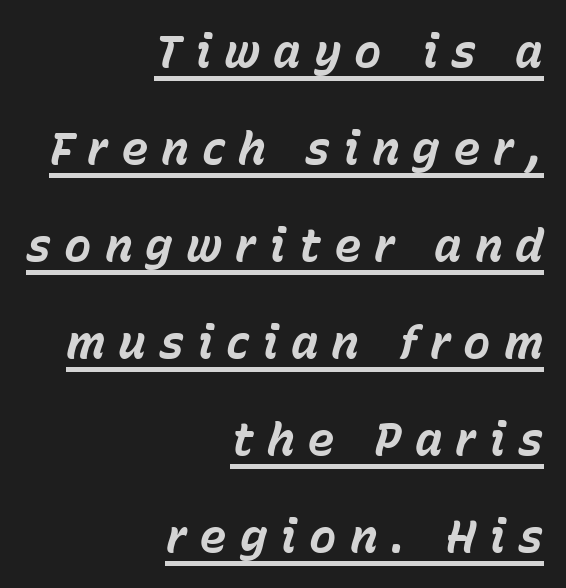
The image shows 46 px bold type, italic (leaning right); set right-aligned, loose line spacing (2.11x), unusually wide letter spacing (+0.28 em), underlined; low stroke contrast and a medium x-height.
